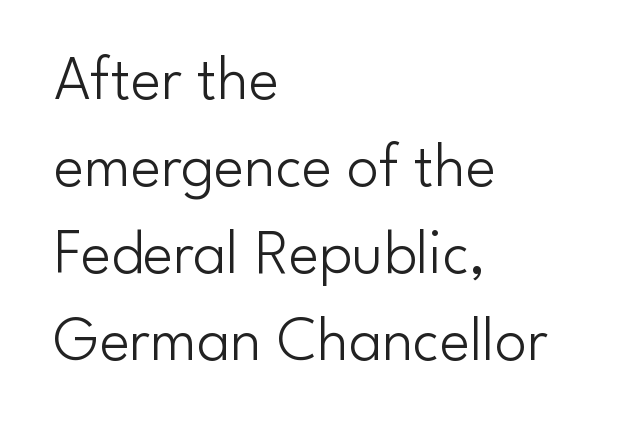
The image shows 64 px light sans-serif type, upright; set left-aligned, normal line spacing (1.36x), normal letter spacing, not underlined; low stroke contrast and a small x-height.
